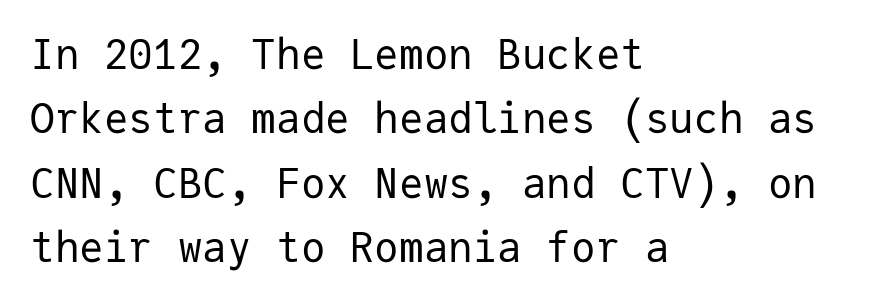
{"serif": "no", "italic": "no", "bold": "no", "weight": "regular", "width": "normal", "stroke_contrast": "low", "x_height": "medium", "monospaced": "yes", "underline": "no", "align": "left", "line_spacing": "normal", "line_spacing_ratio": 1.57, "letter_spacing": "normal", "letter_spacing_em": 0.0, "glyph_px": 41}
